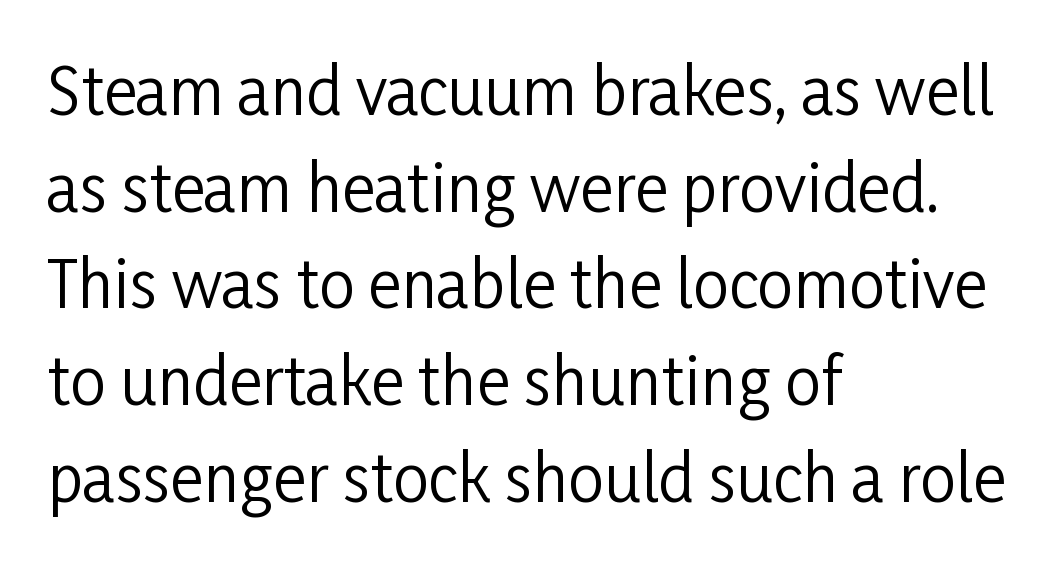
Decoration check: the copy has no underline. Character widths vary here, with narrow letters taking less room than wide ones. One glance says typical: line gaps are just what's usual. Line starts are locked; line ends wander.
